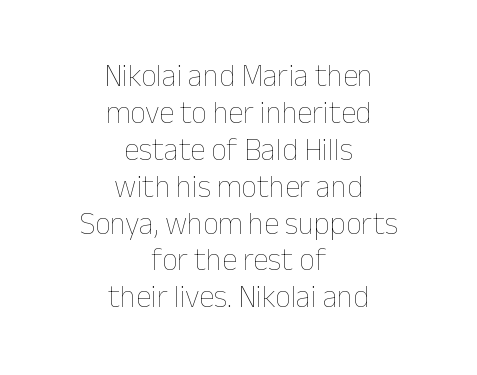
Q: Is the text bold? A: No.
Q: Is the text italic (slanted)? A: No, it is upright.
Q: Is the text underlined? A: No.
Q: How is the paragraph aligned? A: Centered.
Q: Is the spacing between letters normal or unusually wide? A: Normal.
Q: Width (condensed, normal, or wide)? A: Normal.
Q: Stroke contrast? A: Low.
Q: x-height? A: Medium.
Q: Monospaced? A: No.
